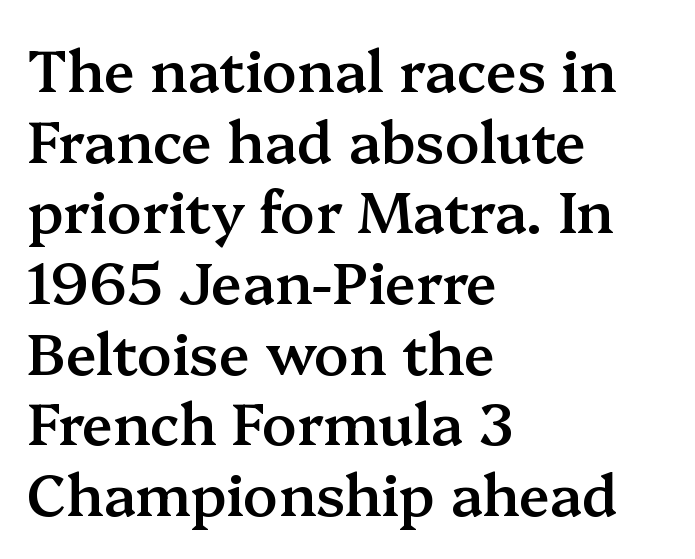
The lettering stays uniformly vertical, giving the passage a roman look. Set as a demibold, roughly 600 on the weight scale. Clear beneath every line of the passage. These lines are rendered in a variable-pitch font. Typographically, this falls in the serif category. What stands out about the letter spacing? Nothing — it is the standard amount.
